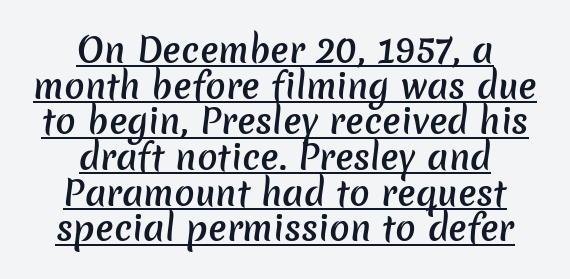
Q: Is the text bold? A: Semi-bold.
Q: Is the typeface a serif or a sans-serif typeface? A: Sans-serif.
Q: Is the text underlined? A: Yes.
Q: How is the paragraph aligned? A: Centered.
Q: Is the spacing between letters normal or unusually wide? A: Normal.
Q: Is the spacing between lines tight, normal or loose? A: Tight.
Q: Width (condensed, normal, or wide)? A: Normal.
Q: Stroke contrast? A: Low.
Q: x-height? A: Medium.
Q: Monospaced? A: No.
